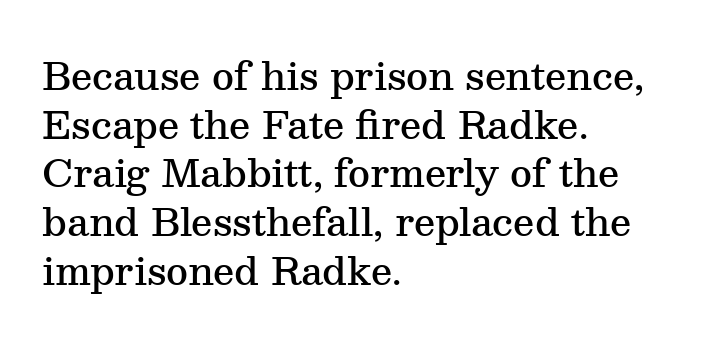
{"serif": "yes", "italic": "no", "bold": "semi", "weight": "semibold", "width": "normal", "stroke_contrast": "medium", "x_height": "medium", "monospaced": "no", "underline": "no", "align": "left", "line_spacing": "normal", "line_spacing_ratio": 1.28, "letter_spacing": "normal", "letter_spacing_em": 0.0, "glyph_px": 38}
